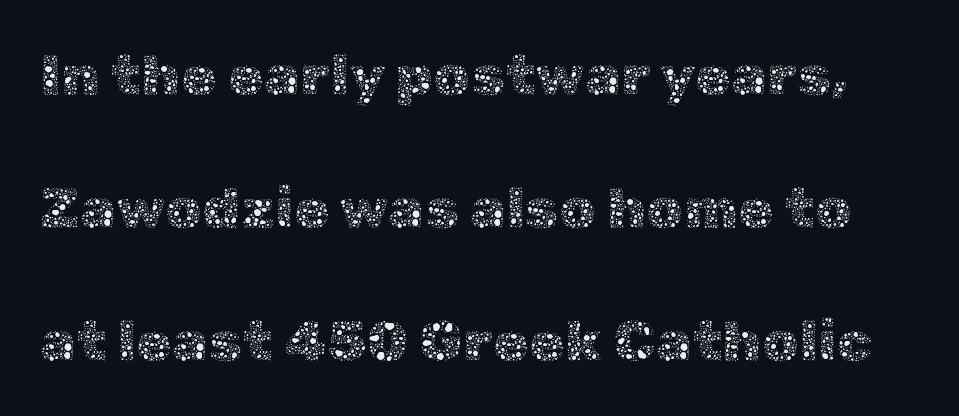
Q: Is the text bold? A: No.
Q: Is the text italic (slanted)? A: No, it is upright.
Q: Is the text underlined? A: No.
Q: Is the spacing between letters normal or unusually wide? A: Normal.
Q: Is the spacing between lines tight, normal or loose? A: Loose.
Q: Width (condensed, normal, or wide)? A: Normal.
Q: x-height? A: Medium.
Q: Monospaced? A: No.
